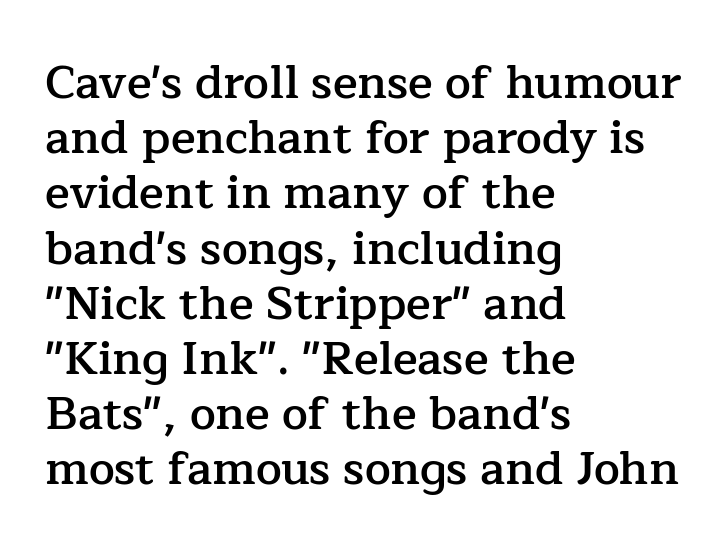
Q: Is the text bold? A: Semi-bold.
Q: Is the text italic (slanted)? A: No, it is upright.
Q: Is the typeface a serif or a sans-serif typeface? A: Serif.
Q: Is the text underlined? A: No.
Q: How is the paragraph aligned? A: Left-aligned.
Q: Is the spacing between letters normal or unusually wide? A: Normal.
Q: Width (condensed, normal, or wide)? A: Normal.
Q: Stroke contrast? A: Low.
Q: x-height? A: Medium.
Q: Monospaced? A: No.
